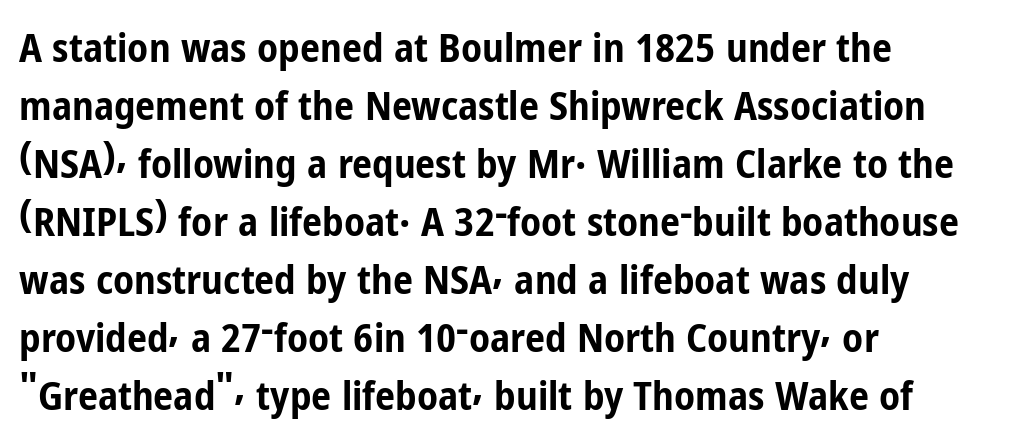
Stroke thickness is high; the sample reads as a true bold. Ordinary non-slanted type is in use. Anything drawn beneath the words? Only blank space. Character widths vary here, with narrow letters taking less room than wide ones.
